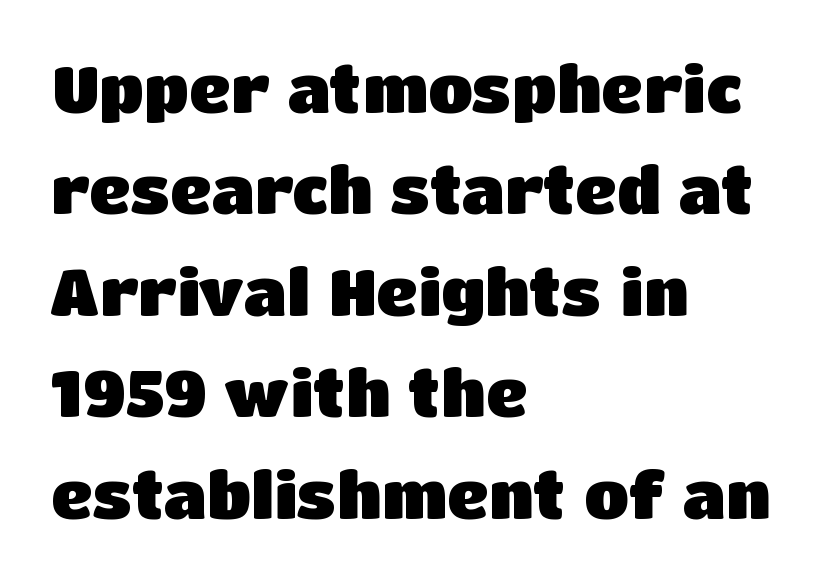
{"serif": "no", "italic": "no", "bold": "yes", "weight": "heavy", "width": "normal", "stroke_contrast": "low", "x_height": "large", "monospaced": "no", "underline": "no", "align": "left", "line_spacing": "normal", "line_spacing_ratio": 1.56, "letter_spacing": "normal", "letter_spacing_em": 0.0, "glyph_px": 65}
